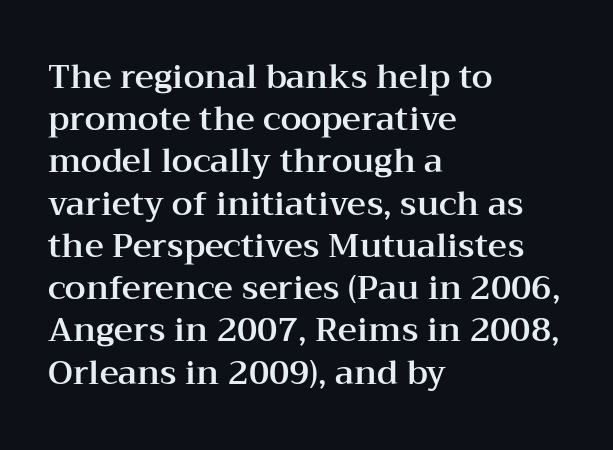
The image shows 33 px wide serif type, upright; set left-aligned, normal line spacing (1.28x), normal letter spacing, not underlined; medium stroke contrast and a medium x-height.
